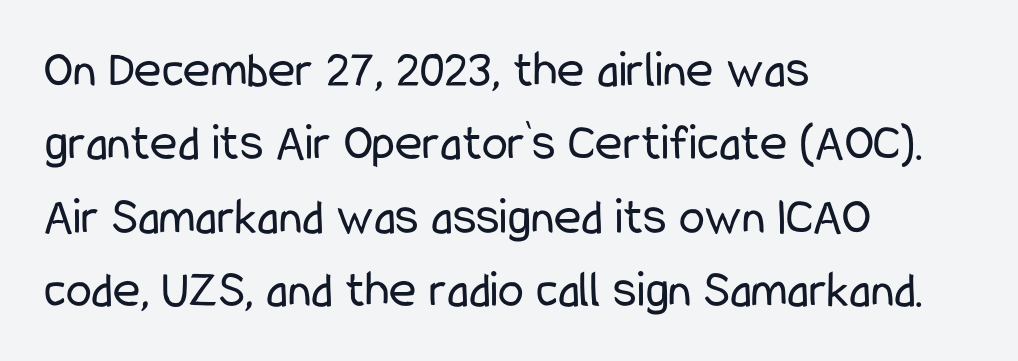
Line starts are locked; line ends wander. Quick note: underline off. Looks like regular typesetting: each glyph gets only the width it needs. Unlike italic type, these characters show no tilt at all. Words appear dense and cohesive because spacing is normal.
